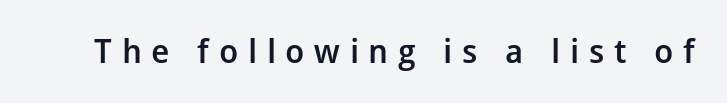
The image shows 33 px semibold sans-serif type, upright; set unusually wide letter spacing (+0.29 em), not underlined; low stroke contrast and a medium x-height.
